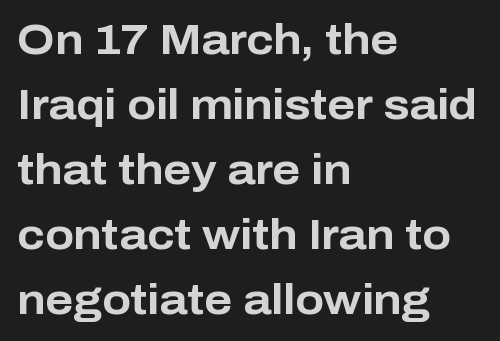
Q: Is the text bold? A: Yes.
Q: Is the text italic (slanted)? A: No, it is upright.
Q: Is the typeface a serif or a sans-serif typeface? A: Sans-serif.
Q: Is the text underlined? A: No.
Q: How is the paragraph aligned? A: Left-aligned.
Q: Is the spacing between letters normal or unusually wide? A: Normal.
Q: Is the spacing between lines tight, normal or loose? A: Normal.
Q: Width (condensed, normal, or wide)? A: Normal.
Q: Stroke contrast? A: Low.
Q: x-height? A: Medium.
Q: Monospaced? A: No.
